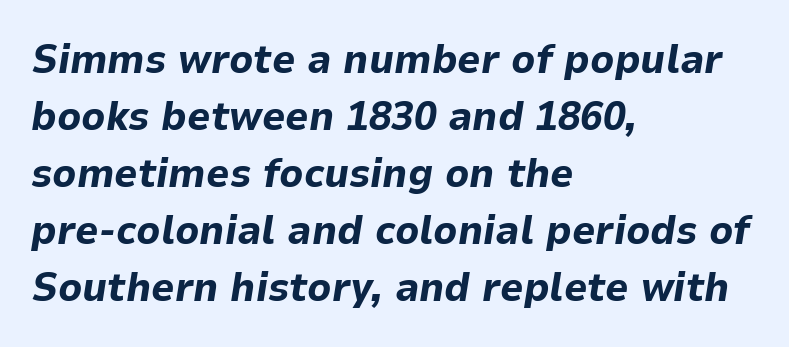
Observe the ordinary spacing: letters are neighbours, not strangers. The text carries the slant typical of an italic or oblique font. Spacing verdict: proportional, widths tailored to each character. The letters are bold, with thick, heavy strokes. Line spacing here is normal. A bare baseline throughout the passage.
